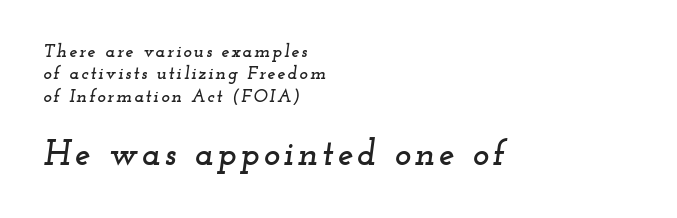
{"serif": "yes", "italic": "yes", "lean": "right", "slant_degrees": 12, "width": "wide", "stroke_contrast": "low", "x_height": "small", "monospaced": "no", "underline": "no", "align": "left", "line_spacing": "normal", "line_spacing_ratio": 1.25, "larger_block": "second", "size_ratio": 1.94, "glyph_px": 35}
